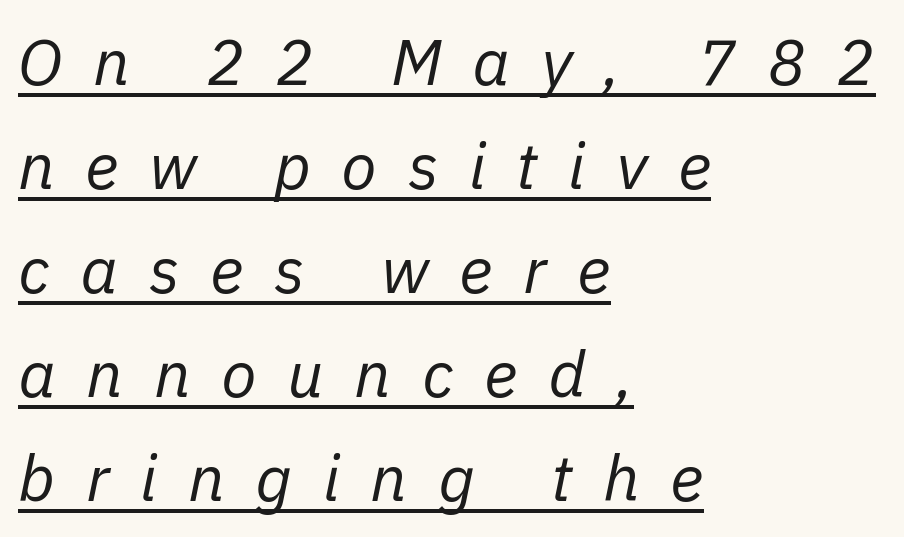
If you drew a line through each stem, it would be angled. This rendering uses left alignment, leaving the right contour irregular. Here the designer chose a conventional face with non-uniform glyph widths. The passage shown is not bold in any degree.
